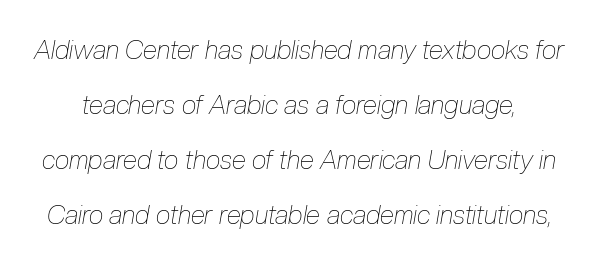
The axis of the letterforms is tilted away from vertical. Interline gaps are noticeably wide in this sample. This reads as an unemphasized weight, regular at the heaviest. This rendering leaves character spacing at its baseline value.
